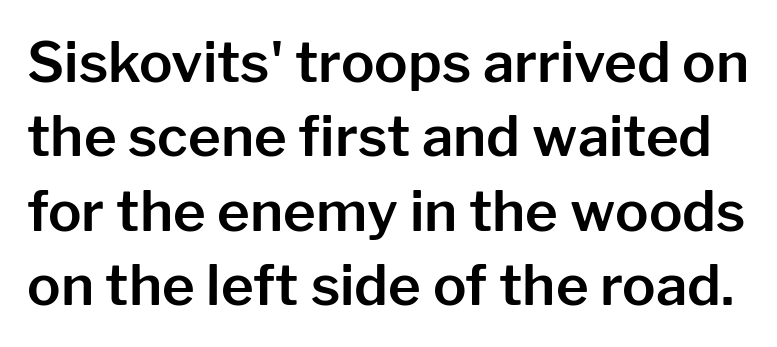
The image shows 56 px sans-serif type, upright; set normal line spacing (1.33x), normal letter spacing, not underlined; low stroke contrast and a medium x-height.
